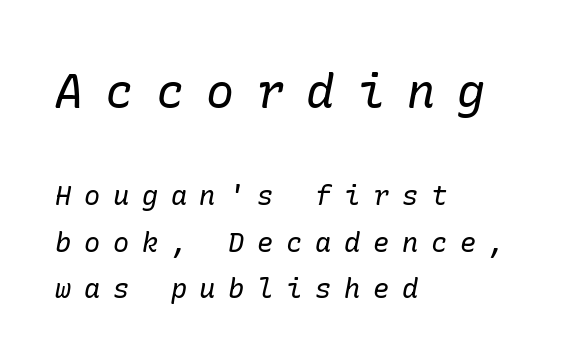
{"italic": "yes", "lean": "right", "slant_degrees": 10, "bold": "no", "weight": "regular", "width": "normal", "stroke_contrast": "low", "x_height": "medium", "underline": "no", "align": "left", "line_spacing_ratio": 1.73, "letter_spacing": "wide", "letter_spacing_em": 0.47, "larger_block": "first", "size_ratio": 1.74, "glyph_px": 47}
